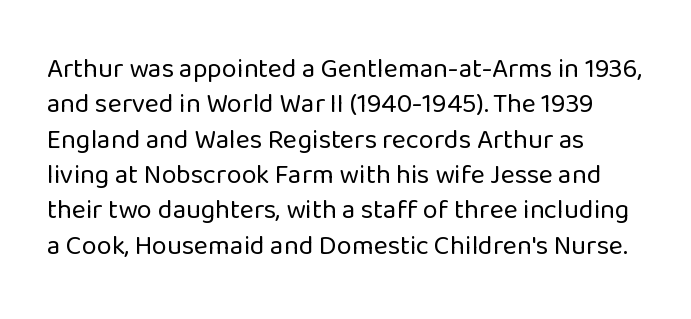
Q: Is the text bold? A: No.
Q: Is the text italic (slanted)? A: No, it is upright.
Q: Is the text underlined? A: No.
Q: How is the paragraph aligned? A: Left-aligned.
Q: Is the spacing between letters normal or unusually wide? A: Normal.
Q: Is the spacing between lines tight, normal or loose? A: Normal.
